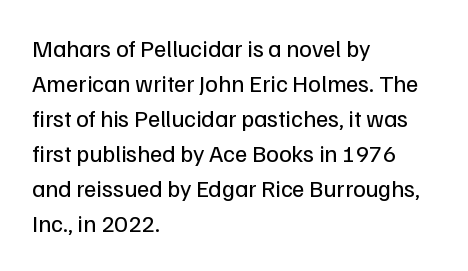
{"italic": "no", "bold": "no", "underline": "no", "align": "left", "line_spacing": "normal", "line_spacing_ratio": 1.46, "letter_spacing": "normal", "letter_spacing_em": 0.0, "glyph_px": 24}
